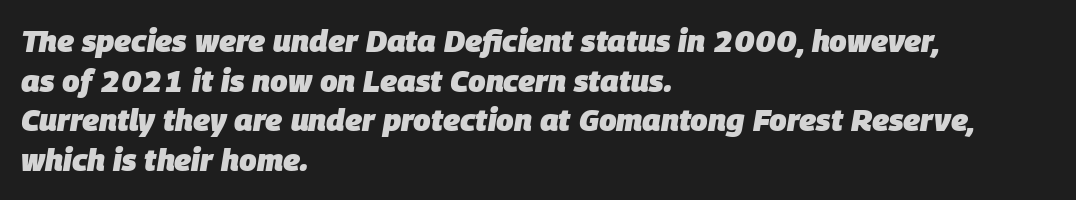
The image shows 31 px heavy type, italic (leaning right); set left-aligned, normal line spacing (1.28x), normal letter spacing, not underlined; low stroke contrast and a large x-height.
